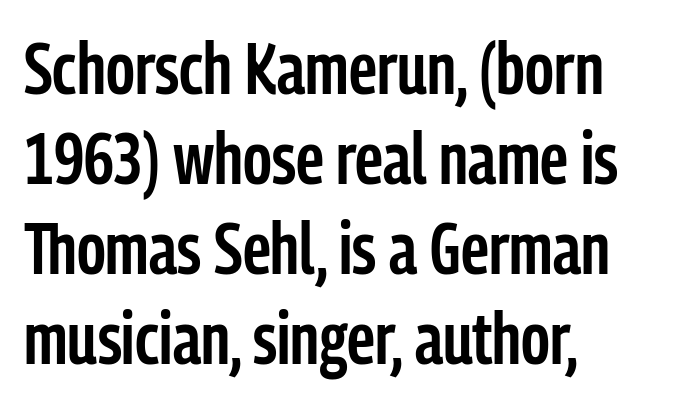
The passage shown has conventional tracking throughout. Quick note: not italic, upright. The line-height multiplier appears to be the usual default. Do the characters align in a grid? No, the font is proportional.
